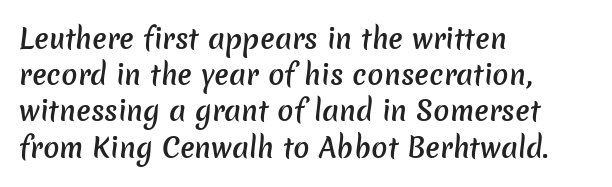
The image shows 27 px text type; set left-aligned, normal line spacing (1.34x), normal letter spacing, not underlined.
